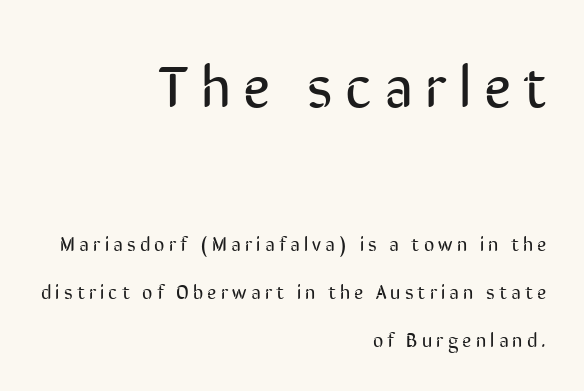
{"serif": "no", "italic": "no", "bold": "no", "weight": "regular", "width": "condensed", "stroke_contrast": "low", "x_height": "medium", "monospaced": "no", "underline": "no", "align": "right", "line_spacing": "loose", "line_spacing_ratio": 2.4, "letter_spacing": "wide", "letter_spacing_em": 0.21, "larger_block": "first", "size_ratio": 2.95, "glyph_px": 59}
